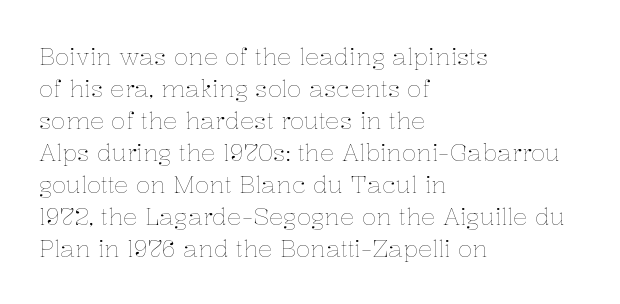
Q: Is the text bold? A: No.
Q: Is the text italic (slanted)? A: No, it is upright.
Q: Is the text underlined? A: No.
Q: How is the paragraph aligned? A: Left-aligned.
Q: Is the spacing between letters normal or unusually wide? A: Normal.
Q: Is the spacing between lines tight, normal or loose? A: Normal.
